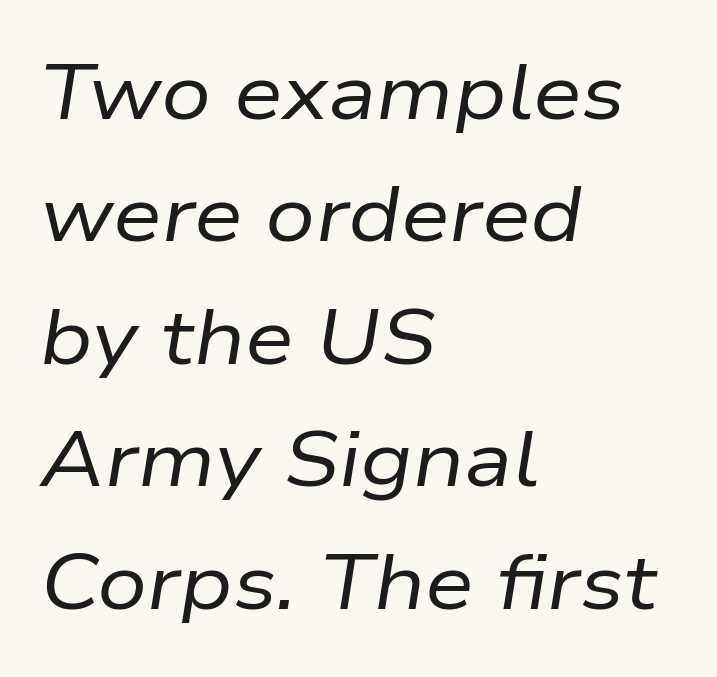
The image shows 78 px regular-weight type, italic (leaning right); set left-aligned, normal line spacing (1.57x), normal letter spacing, not underlined; low stroke contrast and a medium x-height.
